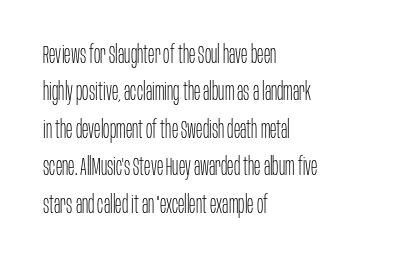
{"italic": "no", "bold": "no", "underline": "no", "align": "left", "line_spacing": "normal", "line_spacing_ratio": 1.56, "letter_spacing": "normal", "letter_spacing_em": 0.0, "glyph_px": 24}
